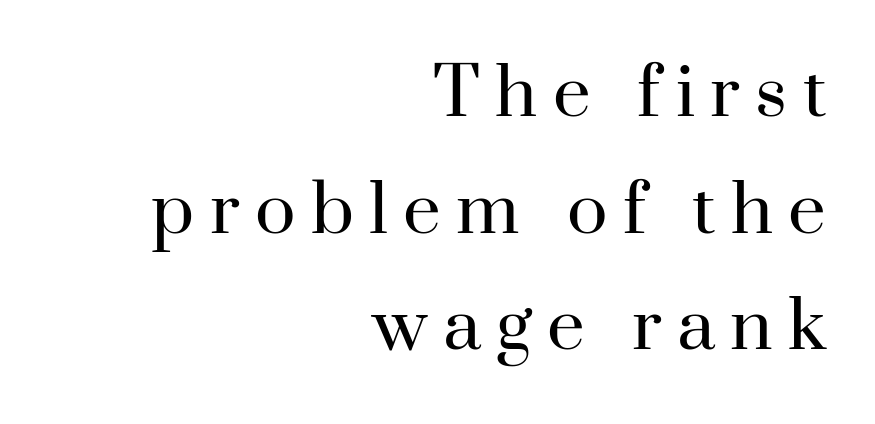
The image shows 67 px regular-weight serif type, upright; set right-aligned, line spacing 1.74x, unusually wide letter spacing (+0.23 em), not underlined; high stroke contrast and a small x-height.
